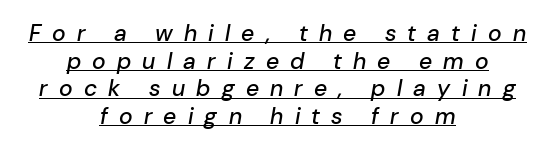
Q: Is the text italic (slanted)? A: Yes, it leans right by about 10 degrees.
Q: Is the text underlined? A: Yes.
Q: How is the paragraph aligned? A: Centered.
Q: Is the spacing between letters normal or unusually wide? A: Unusually wide.
